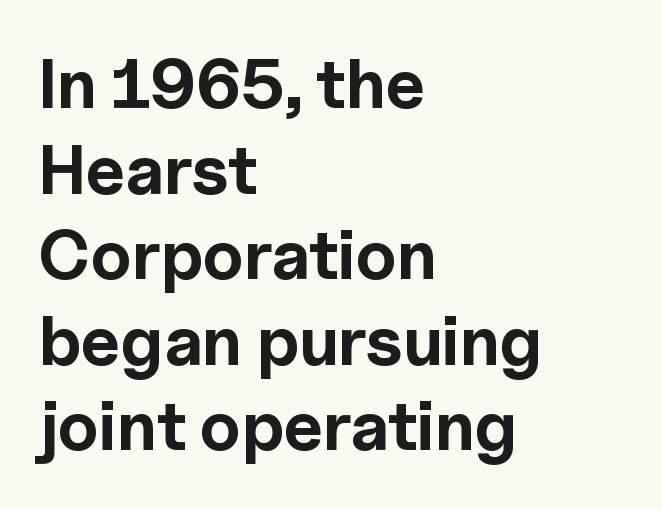
The font is running at its bold setting. The rendering keeps characters at their native spacing. This rendering features lettering with no underline. These lines are rendered in a variable-pitch font.
